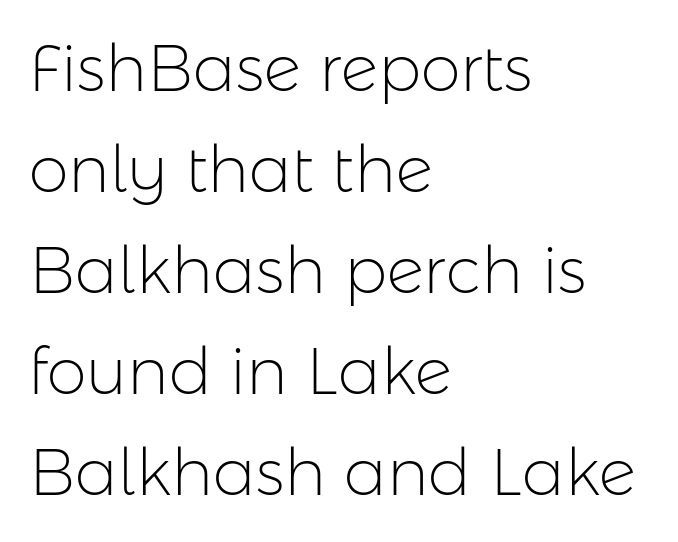
Q: Is the text bold? A: No.
Q: Is the text italic (slanted)? A: No, it is upright.
Q: Is the typeface a serif or a sans-serif typeface? A: Sans-serif.
Q: Is the text underlined? A: No.
Q: How is the paragraph aligned? A: Left-aligned.
Q: Is the spacing between letters normal or unusually wide? A: Normal.
Q: Is the spacing between lines tight, normal or loose? A: Normal.
Q: Width (condensed, normal, or wide)? A: Normal.
Q: Stroke contrast? A: Low.
Q: x-height? A: Medium.
Q: Monospaced? A: No.
